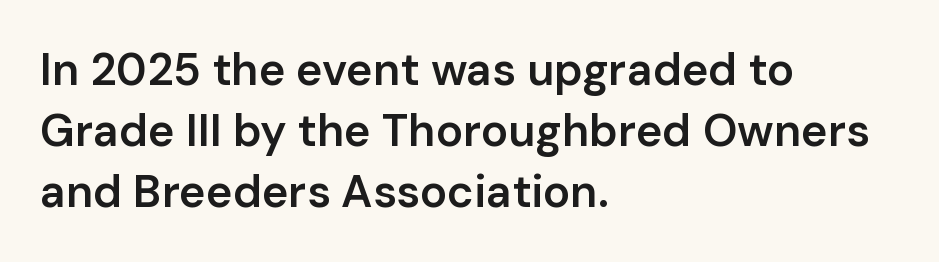
Q: Is the text bold? A: Semi-bold.
Q: Is the text italic (slanted)? A: No, it is upright.
Q: Is the typeface a serif or a sans-serif typeface? A: Sans-serif.
Q: Is the text underlined? A: No.
Q: How is the paragraph aligned? A: Left-aligned.
Q: Is the spacing between letters normal or unusually wide? A: Normal.
Q: Is the spacing between lines tight, normal or loose? A: Normal.
Q: Width (condensed, normal, or wide)? A: Normal.
Q: Stroke contrast? A: Low.
Q: x-height? A: Medium.
Q: Monospaced? A: No.
